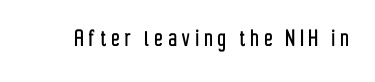
Underlining? Definitely not there. Observe the wide spacing: letters keep a clear distance from each other. Is there any slant? The stems are plumb.
